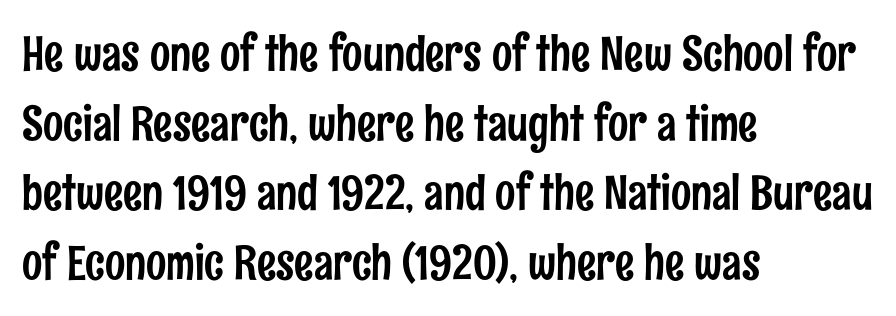
{"serif": "no", "italic": "no", "width": "condensed", "stroke_contrast": "low", "x_height": "medium", "monospaced": "no", "underline": "no", "align": "left", "line_spacing": "normal", "line_spacing_ratio": 1.45, "letter_spacing": "normal", "letter_spacing_em": 0.0, "glyph_px": 48}
